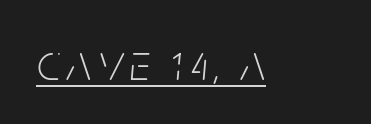
Q: Is the text bold? A: No.
Q: Is the text italic (slanted)? A: Yes, it leans right by about 5 degrees.
Q: Is the text underlined? A: Yes.
Q: Width (condensed, normal, or wide)? A: Condensed.
Q: Stroke contrast? A: Low.
Q: x-height? A: Large.
Q: Monospaced? A: No.
